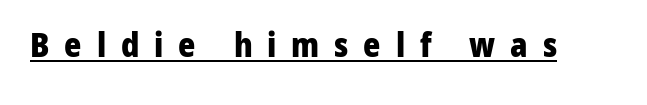
Q: Is the text bold? A: Yes.
Q: Is the text italic (slanted)? A: No, it is upright.
Q: Is the typeface a serif or a sans-serif typeface? A: Sans-serif.
Q: Is the text underlined? A: Yes.
Q: Is the spacing between letters normal or unusually wide? A: Unusually wide.
Q: Width (condensed, normal, or wide)? A: Normal.
Q: Stroke contrast? A: Low.
Q: x-height? A: Medium.
Q: Monospaced? A: No.
